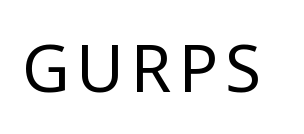
{"serif": "no", "italic": "no", "bold": "no", "weight": "regular", "width": "normal", "stroke_contrast": "low", "x_height": "medium", "monospaced": "no", "underline": "no", "glyph_px": 65}
